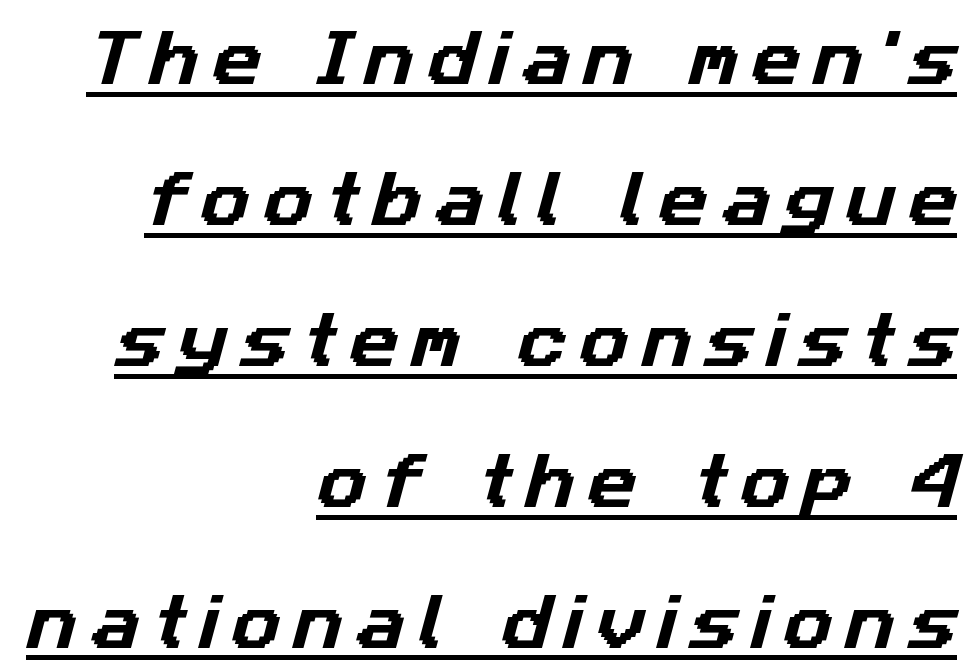
A typesetter would call this proportional, since set widths differ per character. This sample trades compactness for vertical openness between lines. A student would call this right alignment; a typographer would say flush right, rag left. You could only call the tracking loose — the letters float apart.
